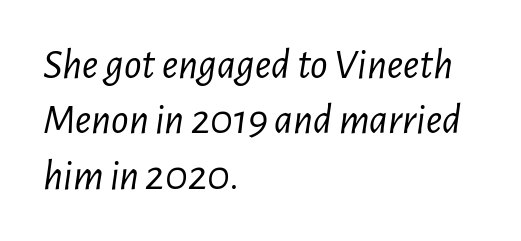
The image shows 43 px light, condensed type, italic (leaning right); set left-aligned, normal line spacing (1.29x), normal letter spacing, not underlined; low stroke contrast and a medium x-height.
